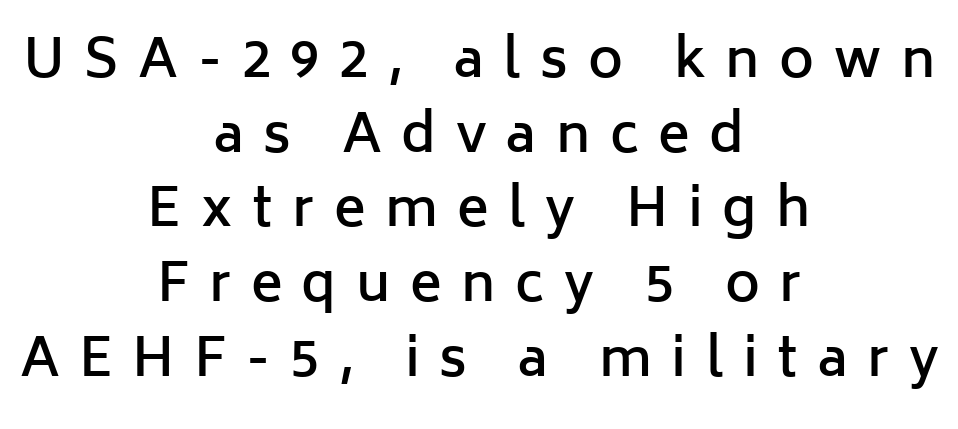
Q: Is the text bold? A: Semi-bold.
Q: Is the text italic (slanted)? A: No, it is upright.
Q: Is the typeface a serif or a sans-serif typeface? A: Sans-serif.
Q: Is the text underlined? A: No.
Q: How is the paragraph aligned? A: Centered.
Q: Is the spacing between letters normal or unusually wide? A: Unusually wide.
Q: Is the spacing between lines tight, normal or loose? A: Normal.
Q: Width (condensed, normal, or wide)? A: Normal.
Q: Stroke contrast? A: Low.
Q: x-height? A: Medium.
Q: Monospaced? A: No.
